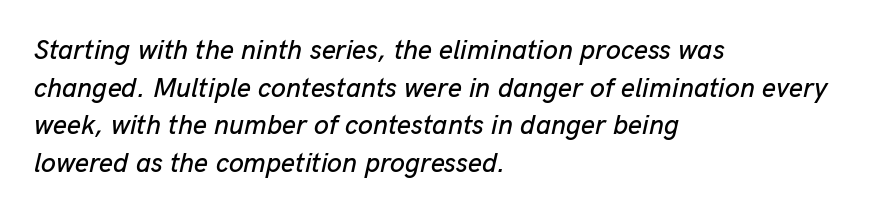
The image shows 27 px text type, italic (leaning right); set left-aligned, normal line spacing (1.39x), normal letter spacing, not underlined.
